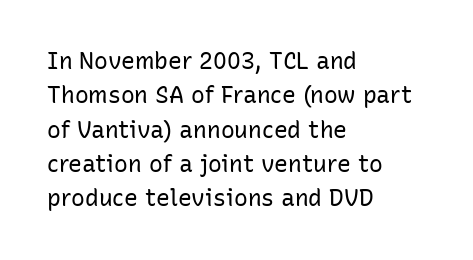
The image shows 23 px text type, upright; set left-aligned, normal line spacing (1.49x), normal letter spacing, not underlined.
